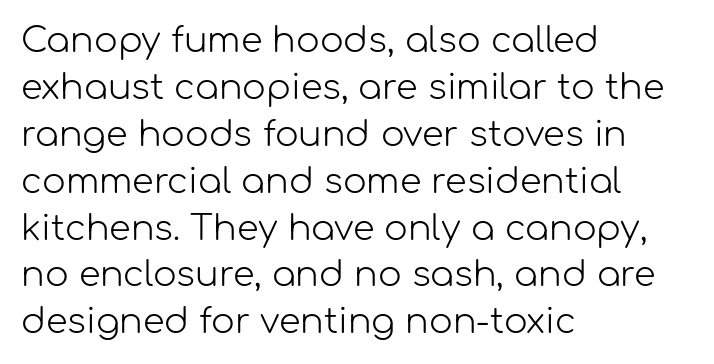
Q: Is the text bold? A: No.
Q: Is the text italic (slanted)? A: No, it is upright.
Q: Is the typeface a serif or a sans-serif typeface? A: Sans-serif.
Q: Is the text underlined? A: No.
Q: How is the paragraph aligned? A: Left-aligned.
Q: Is the spacing between letters normal or unusually wide? A: Normal.
Q: Is the spacing between lines tight, normal or loose? A: Normal.
Q: Width (condensed, normal, or wide)? A: Normal.
Q: Stroke contrast? A: Low.
Q: x-height? A: Medium.
Q: Monospaced? A: No.
